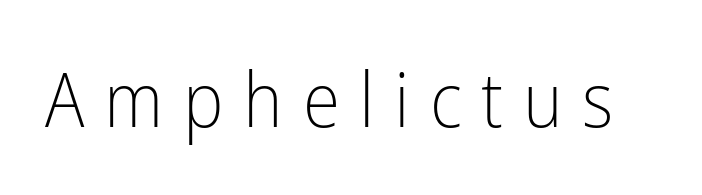
The image shows 76 px light, condensed sans-serif type, upright; set unusually wide letter spacing (+0.26 em), not underlined; low stroke contrast and a medium x-height.
